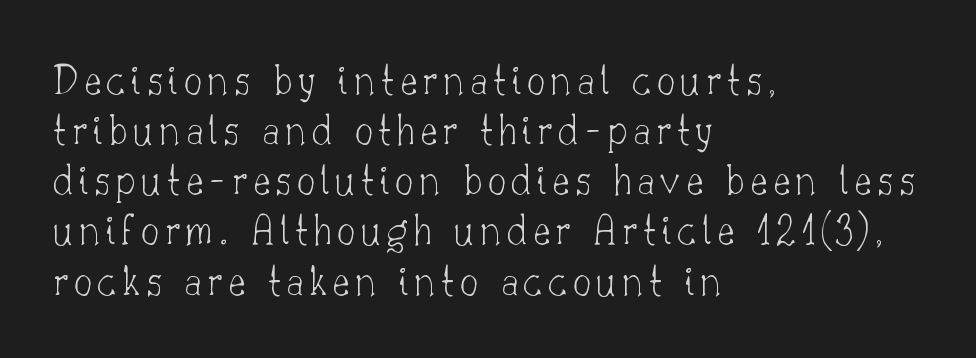
The image shows 46 px thin serif type, upright; set left-aligned, tight line spacing (1.09x), not underlined; low stroke contrast and a small x-height.
